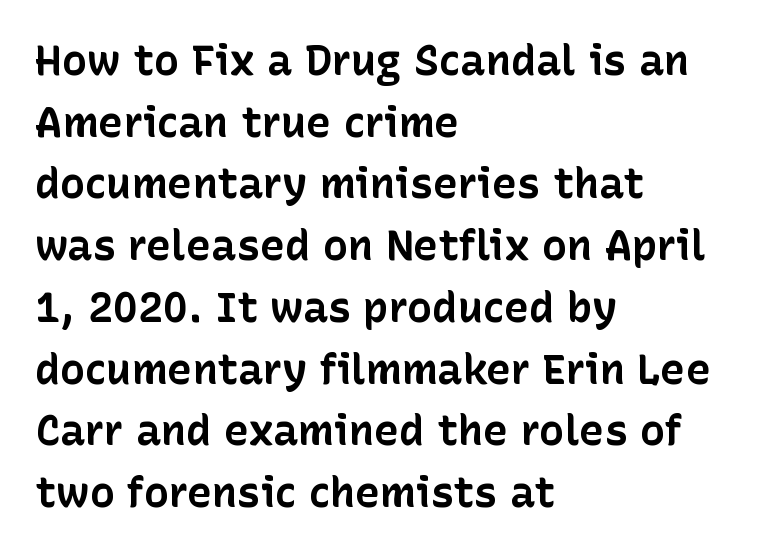
{"serif": "no", "italic": "no", "bold": "yes", "weight": "bold", "width": "normal", "stroke_contrast": "low", "x_height": "medium", "monospaced": "no", "underline": "no", "align": "left", "line_spacing": "normal", "line_spacing_ratio": 1.47, "letter_spacing": "normal", "letter_spacing_em": 0.0, "glyph_px": 42}
